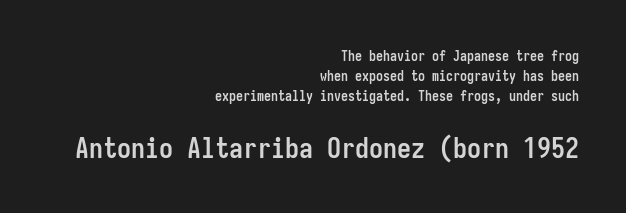
{"serif": "no", "italic": "no", "bold": "yes", "weight": "semibold", "width": "condensed", "stroke_contrast": "low", "x_height": "medium", "monospaced": "yes", "underline": "no", "align": "right", "line_spacing": "normal", "line_spacing_ratio": 1.44, "letter_spacing": "normal", "letter_spacing_em": 0.0, "larger_block": "second", "size_ratio": 2.0, "glyph_px": 28}
